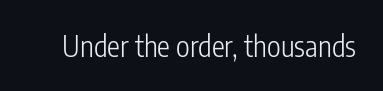
Q: Is the text bold? A: No.
Q: Is the text italic (slanted)? A: No, it is upright.
Q: Is the typeface a serif or a sans-serif typeface? A: Sans-serif.
Q: Is the text underlined? A: No.
Q: Is the spacing between letters normal or unusually wide? A: Normal.
Q: Width (condensed, normal, or wide)? A: Condensed.
Q: Stroke contrast? A: Low.
Q: x-height? A: Medium.
Q: Monospaced? A: No.
